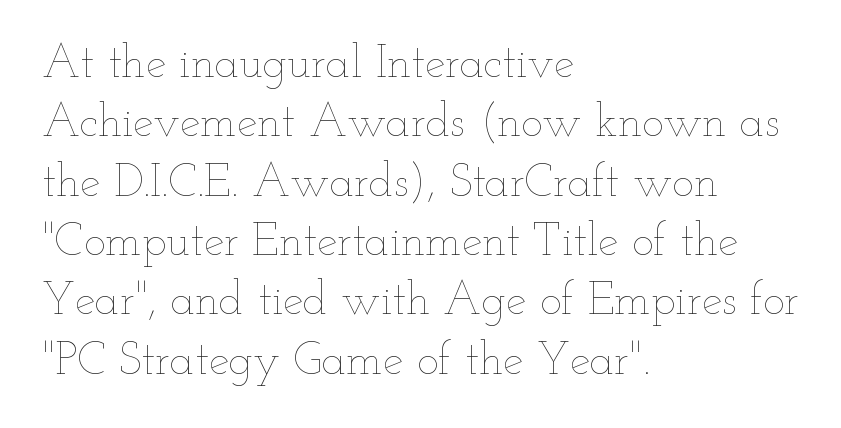
The image shows 46 px thin, wide type, upright; set left-aligned, normal line spacing (1.29x), normal letter spacing, not underlined; low stroke contrast and a small x-height.
